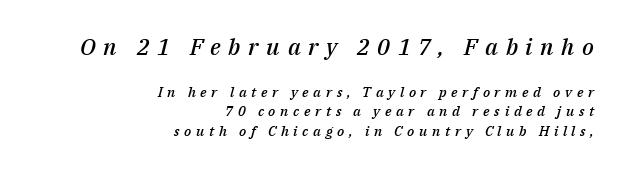
Characters follow at a spacing far wider than the type designer built in. Students, observe: this is what conventionally led text looks like. This rendering features lettering with no underline. These lines are set flush right with a ragged left edge. The rendering applies a slant to the glyphs.
